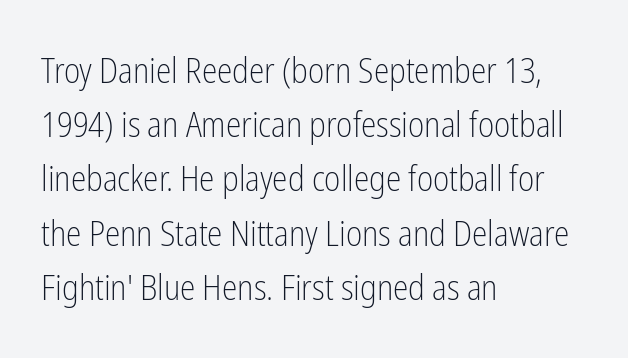
In terms of leading, this rendering sits right in the middle. Posture: upright roman. A typesetter would call this proportional, since set widths differ per character. Nope, no serifs anywhere on these letters. Words float on clear page, feet unadorned. What stands out about the letter spacing? Nothing — it is the standard amount.
